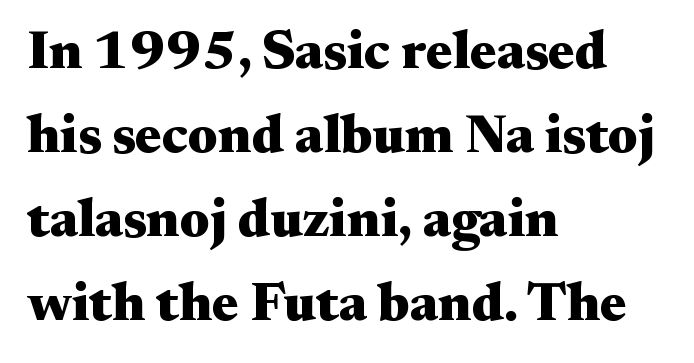
{"serif": "yes", "italic": "no", "bold": "yes", "weight": "heavy", "width": "wide", "stroke_contrast": "medium", "x_height": "small", "monospaced": "no", "underline": "no", "align": "left", "line_spacing": "normal", "line_spacing_ratio": 1.53, "letter_spacing": "normal", "letter_spacing_em": 0.0, "glyph_px": 55}
